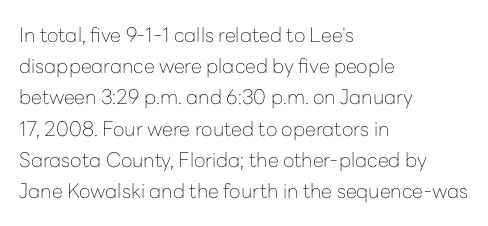
{"italic": "no", "bold": "no", "underline": "no", "align": "left", "line_spacing": "normal", "line_spacing_ratio": 1.56, "letter_spacing": "normal", "letter_spacing_em": 0.0, "glyph_px": 20}
